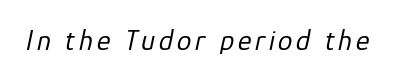
Weight: not bold — regular or lighter. The font's italic variant was chosen for this text. Think of a printed novel: that variable character pitch is what you see here. The area under the type is left untouched.
